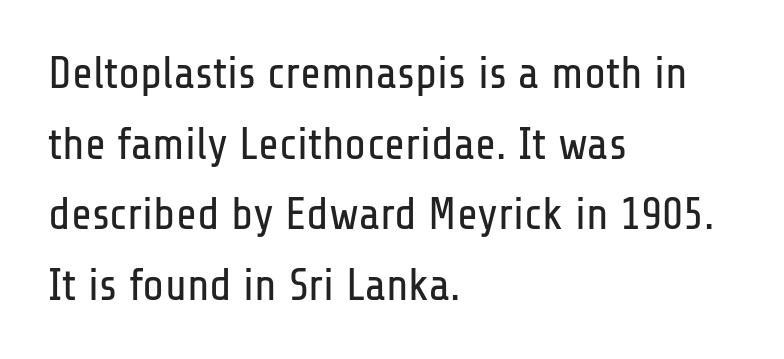
The image shows 45 px regular-weight, condensed sans-serif type, upright; set left-aligned, normal line spacing (1.57x), normal letter spacing, not underlined; low stroke contrast and a medium x-height.
